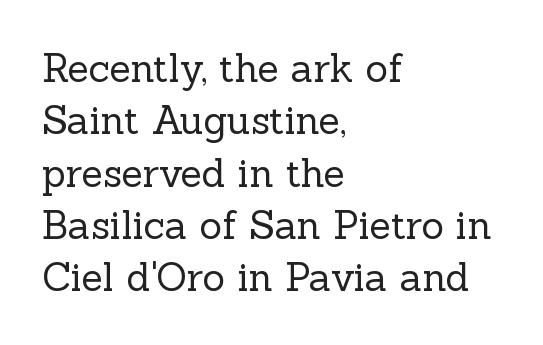
The rendering uses natural spacing where letterforms have individual widths. The specimen reads as upright at a glance. Compared with a centered layout, this one pins lines to the left instead. Anything drawn beneath the words? Only blank space.
